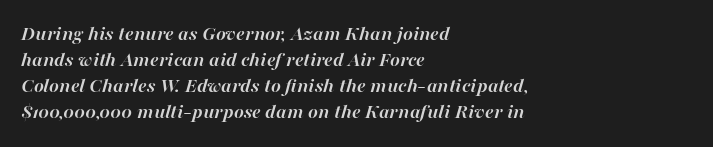
The image shows 21 px bold type, italic (leaning right); set left-aligned, line spacing 1.24x, normal letter spacing, not underlined.
